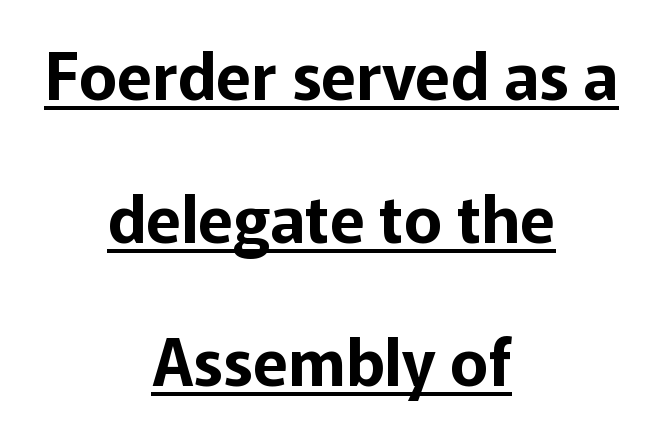
Q: Is the text italic (slanted)? A: No, it is upright.
Q: Is the typeface a serif or a sans-serif typeface? A: Sans-serif.
Q: Is the text underlined? A: Yes.
Q: How is the paragraph aligned? A: Centered.
Q: Is the spacing between letters normal or unusually wide? A: Normal.
Q: Is the spacing between lines tight, normal or loose? A: Loose.
Q: Width (condensed, normal, or wide)? A: Normal.
Q: Stroke contrast? A: Low.
Q: x-height? A: Medium.
Q: Monospaced? A: No.
